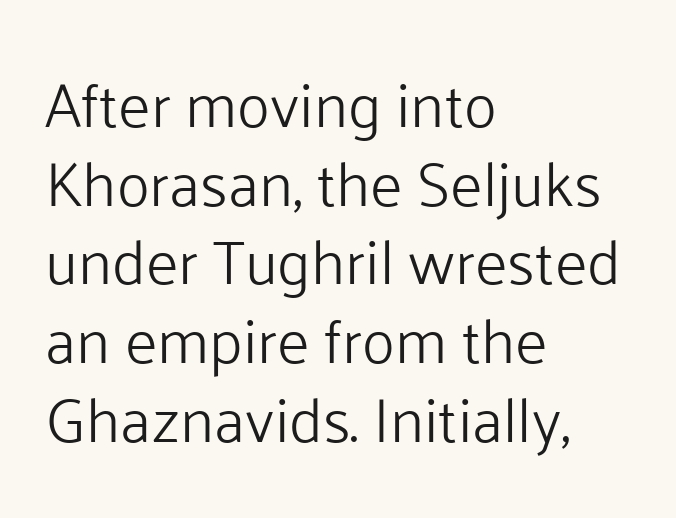
Interline gaps are of average width in this sample. The letters carry no serifs — their stems end cleanly without finishing strokes. The rendering uses natural spacing where letterforms have individual widths. Any mark beneath the type? The region is blank. In terms of posture, this sample is upright.
